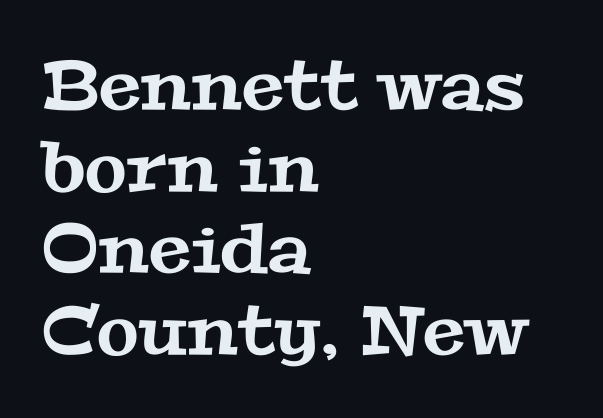
Tracking value appears to be zero — textbook default spacing. Classification — serif. One-word summary of the alignment: left. Think of a printed novel: that variable character pitch is what you see here.
